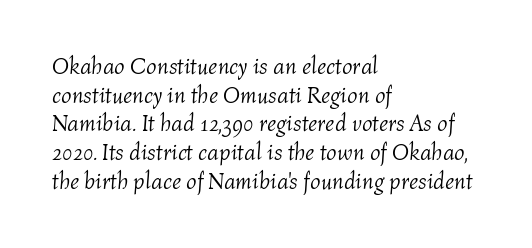
The setting favours the left margin, as ordinary paragraphs usually do. The font's italic variant was chosen for this text. How are the letters spaced? Ordinarily, with no added tracking. Is the stroke heavy? The answer is a plain regular-or-lighter. Horizontal bands of white between lines are of average thickness. The baseline area is clear.
